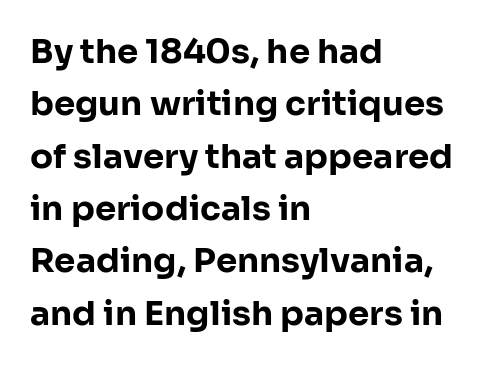
Q: Is the text bold? A: Yes.
Q: Is the text italic (slanted)? A: No, it is upright.
Q: Is the typeface a serif or a sans-serif typeface? A: Sans-serif.
Q: Is the text underlined? A: No.
Q: How is the paragraph aligned? A: Left-aligned.
Q: Is the spacing between letters normal or unusually wide? A: Normal.
Q: Is the spacing between lines tight, normal or loose? A: Normal.
Q: Width (condensed, normal, or wide)? A: Normal.
Q: Stroke contrast? A: Low.
Q: x-height? A: Medium.
Q: Monospaced? A: No.
